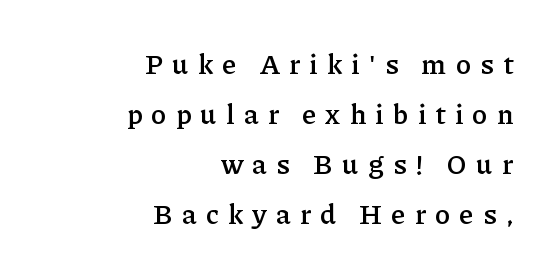
The image shows 28 px semibold serif type, upright; set right-aligned, line spacing 1.78x, unusually wide letter spacing (+0.34 em), not underlined; low stroke contrast and a medium x-height.
